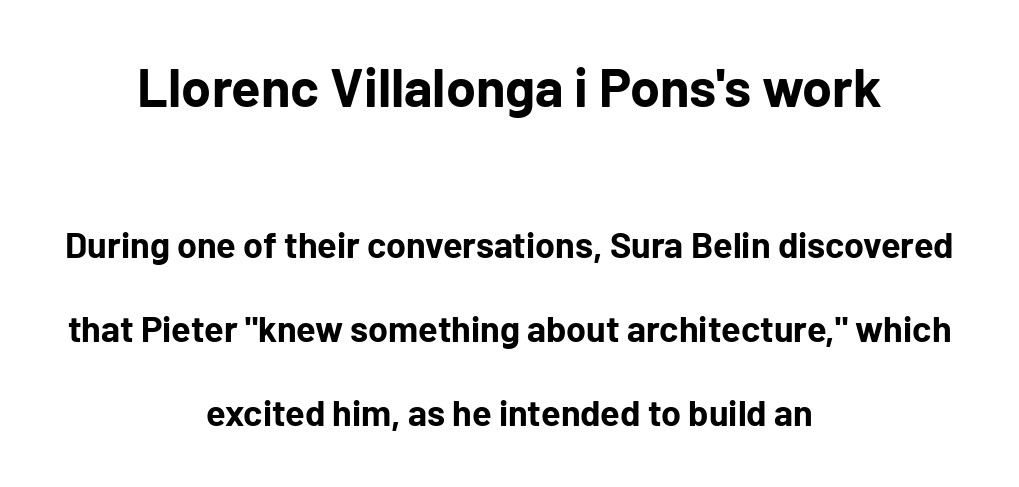
{"serif": "no", "italic": "no", "bold": "yes", "weight": "bold", "width": "normal", "stroke_contrast": "low", "x_height": "medium", "monospaced": "no", "underline": "no", "align": "center", "line_spacing": "loose", "line_spacing_ratio": 2.33, "letter_spacing": "normal", "letter_spacing_em": 0.0, "larger_block": "first", "size_ratio": 1.5, "glyph_px": 54}
